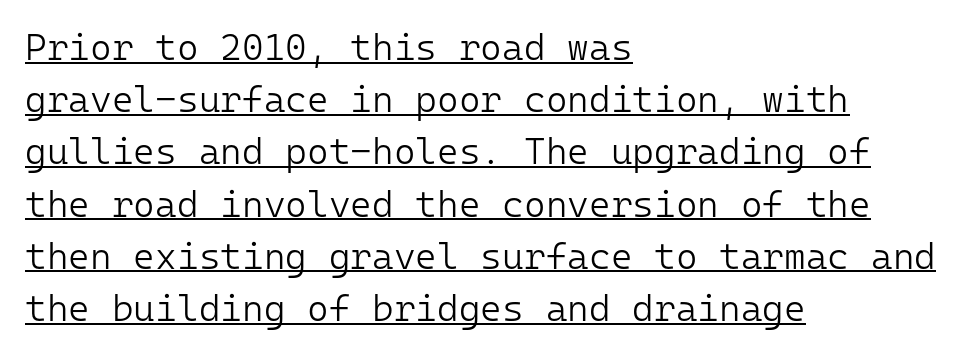
{"serif": "no", "italic": "no", "bold": "no", "weight": "light", "width": "normal", "stroke_contrast": "low", "x_height": "medium", "monospaced": "yes", "underline": "yes", "align": "left", "line_spacing": "normal", "line_spacing_ratio": 1.41, "letter_spacing": "normal", "letter_spacing_em": 0.0, "glyph_px": 37}
